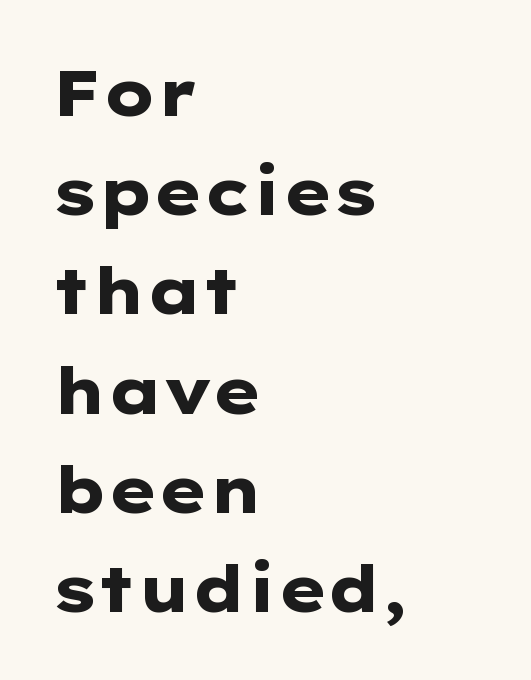
Interline gaps are of average width in this sample. Heavy-handed strokes throughout: this text is bold. The rag falls on the right side of this text block. Quick note: not italic, upright. Tracking value appears to be zero — textbook default spacing.
